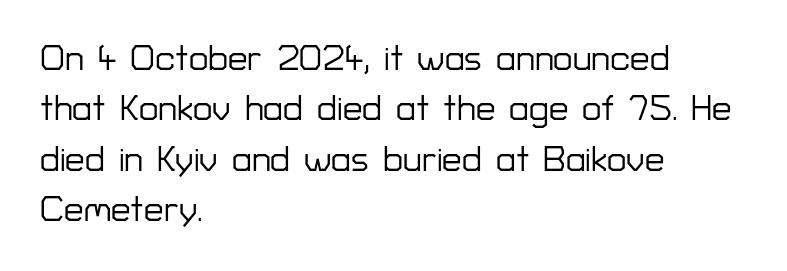
{"serif": "no", "italic": "no", "width": "normal", "stroke_contrast": "low", "x_height": "medium", "monospaced": "no", "underline": "no", "align": "left", "line_spacing": "normal", "line_spacing_ratio": 1.44, "letter_spacing": "normal", "letter_spacing_em": 0.0, "glyph_px": 35}
